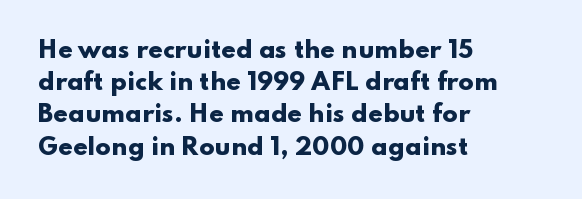
The image shows 23 px bold type, upright; set left-aligned, normal line spacing (1.4x), normal letter spacing, not underlined.
